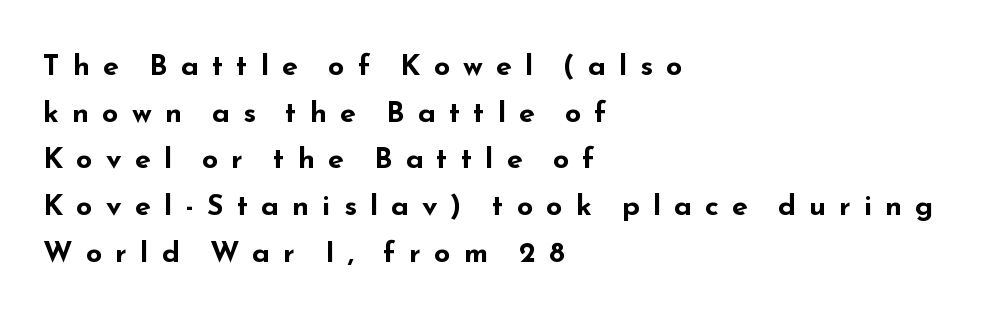
The letters are spread apart with noticeably loose tracking. A full-strength bold gives these letters their thick strokes. Every stem runs plumb, perpendicular to the baseline. Is this a fixed-width face? No — the glyphs have proportional, varying widths. The lines in this sample share a left origin and differ only in where they stop.
